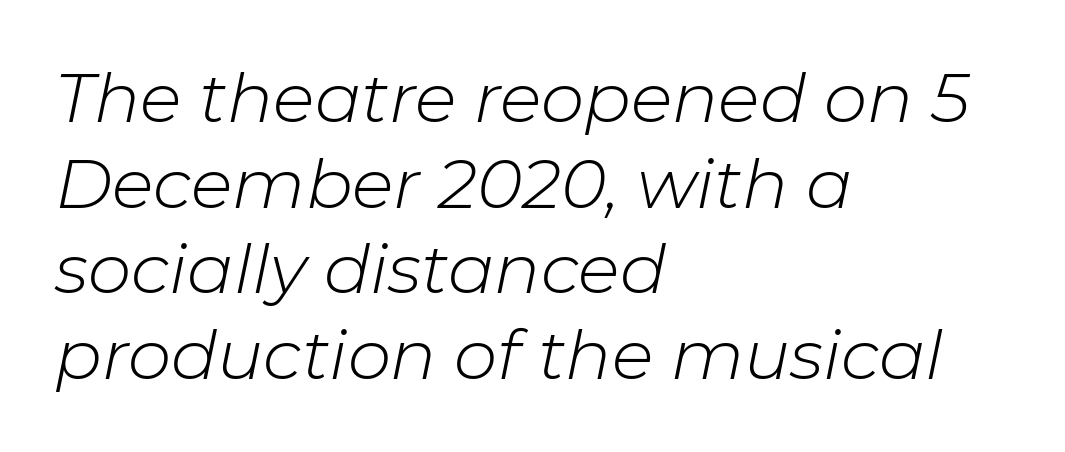
{"italic": "yes", "lean": "right", "slant_degrees": 11, "bold": "no", "weight": "light", "width": "normal", "stroke_contrast": "low", "x_height": "medium", "monospaced": "no", "underline": "no", "align": "left", "line_spacing_ratio": 1.24, "letter_spacing": "normal", "letter_spacing_em": 0.0, "glyph_px": 69}
